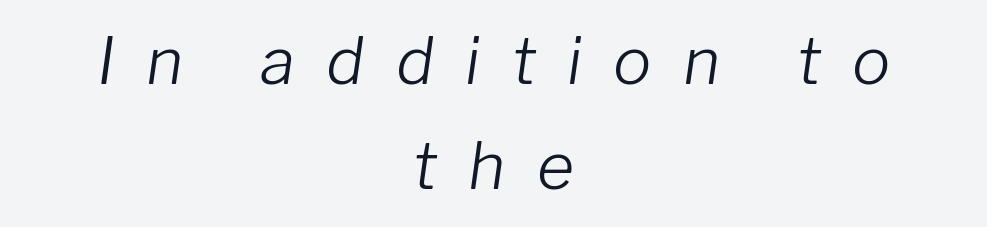
{"italic": "yes", "lean": "right", "slant_degrees": 8, "bold": "no", "weight": "light", "width": "normal", "stroke_contrast": "low", "x_height": "medium", "monospaced": "no", "underline": "no", "align": "center", "line_spacing": "normal", "line_spacing_ratio": 1.64, "letter_spacing": "wide", "letter_spacing_em": 0.49, "glyph_px": 64}
